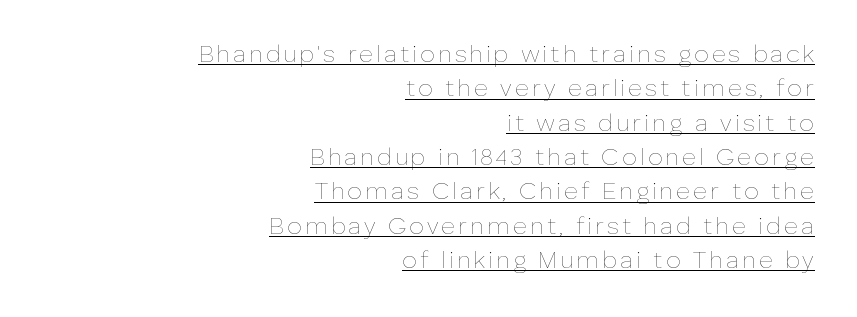
{"italic": "no", "bold": "no", "underline": "yes", "align": "right", "line_spacing": "normal", "line_spacing_ratio": 1.43, "glyph_px": 24}
